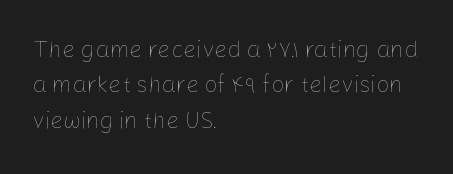
The image shows 23 px text type, upright; set left-aligned, normal line spacing (1.54x), normal letter spacing, not underlined.
